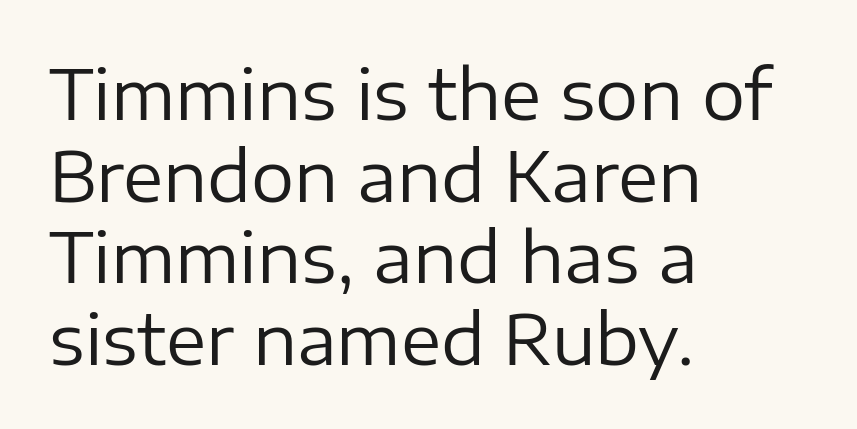
The image shows 68 px regular-weight sans-serif type, upright; set left-aligned, line spacing 1.2x, normal letter spacing, not underlined; low stroke contrast and a medium x-height.
